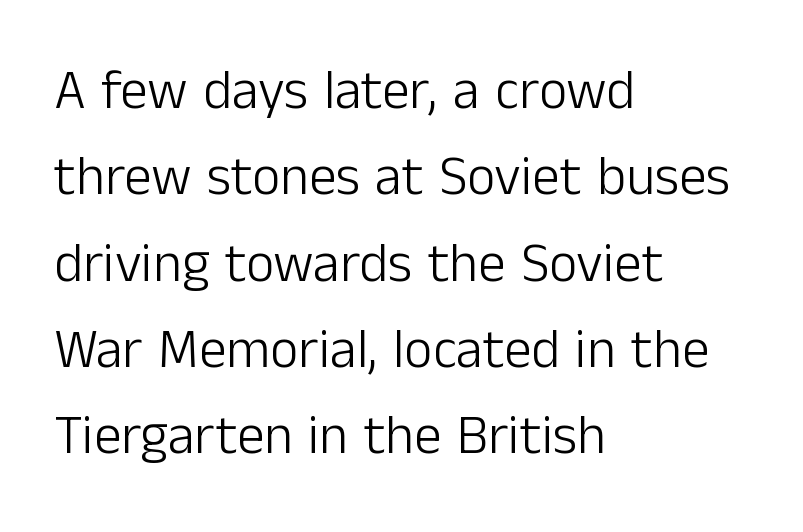
Q: Is the text bold? A: No.
Q: Is the text italic (slanted)? A: No, it is upright.
Q: Is the typeface a serif or a sans-serif typeface? A: Sans-serif.
Q: Is the text underlined? A: No.
Q: How is the paragraph aligned? A: Left-aligned.
Q: Is the spacing between letters normal or unusually wide? A: Normal.
Q: Is the spacing between lines tight, normal or loose? A: Normal.
Q: Width (condensed, normal, or wide)? A: Normal.
Q: Stroke contrast? A: Low.
Q: x-height? A: Medium.
Q: Monospaced? A: No.
